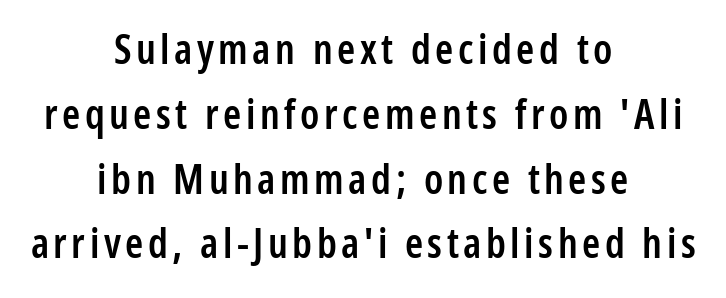
{"serif": "no", "italic": "no", "bold": "semi", "weight": "semibold", "width": "condensed", "stroke_contrast": "low", "x_height": "medium", "monospaced": "no", "underline": "no", "align": "center", "line_spacing": "normal", "line_spacing_ratio": 1.58, "glyph_px": 41}
